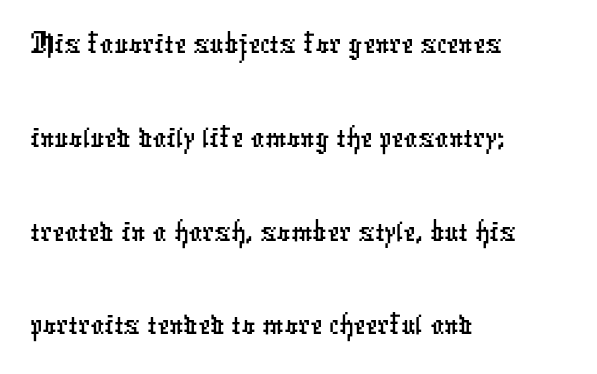
Looks like regular typesetting: each glyph gets only the width it needs. A student would call this left alignment; a typographer would say flush left, rag right. No feet cap the strokes, marking this as sans-serif type. A clean baseline with only descenders dipping below it. The face used here is rendered with its standard letterfit. Honestly, the row spacing looks completely unremarkable.
